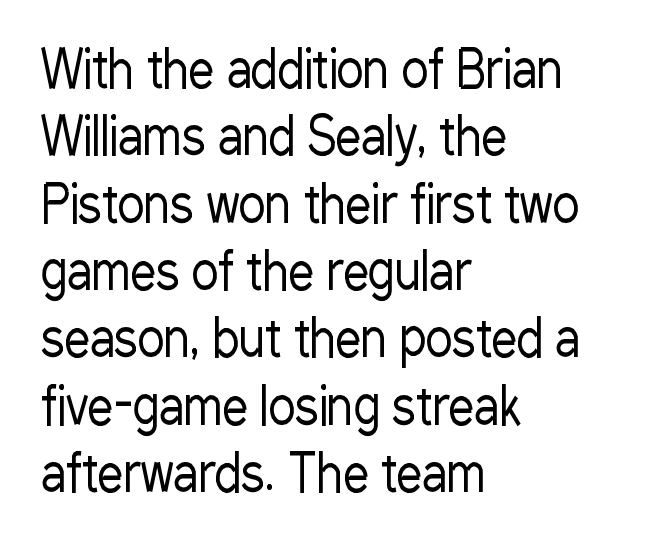
The image shows 51 px regular-weight, condensed sans-serif type, upright; set left-aligned, normal line spacing (1.32x), normal letter spacing, not underlined; low stroke contrast and a medium x-height.
